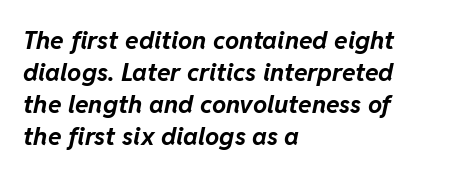
Horizontally, the lines are justified to the leading edge only. These lines carry a lot of weight — the face is fully bold. The line texture is even and compact thanks to regular tracking. Compared with ordinary roman type, these characters are visibly tilted.
